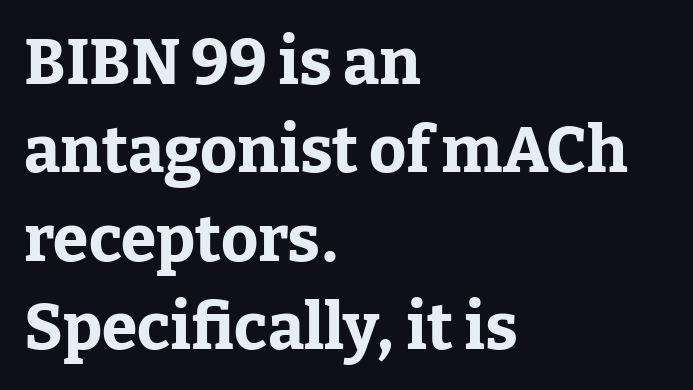
The image shows 64 px bold serif type, upright; set left-aligned, normal line spacing (1.38x), normal letter spacing, not underlined; low stroke contrast and a medium x-height.
